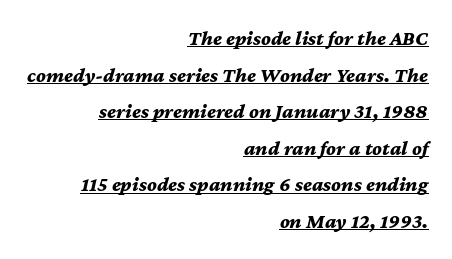
{"italic": "yes", "lean": "right", "slant_degrees": 12, "bold": "yes", "underline": "yes", "align": "right", "line_spacing_ratio": 1.74, "letter_spacing": "normal", "letter_spacing_em": 0.0, "glyph_px": 21}
